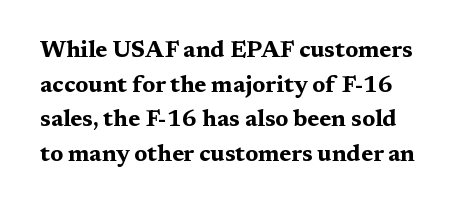
The image shows 23 px bold type, upright; set normal line spacing (1.51x), normal letter spacing, not underlined.
